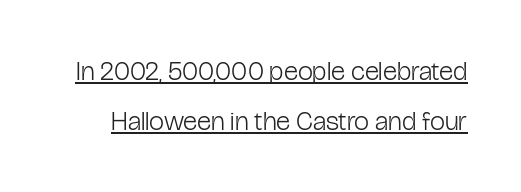
{"italic": "no", "bold": "no", "underline": "yes", "line_spacing_ratio": 1.85, "letter_spacing": "normal", "letter_spacing_em": 0.0, "glyph_px": 27}
